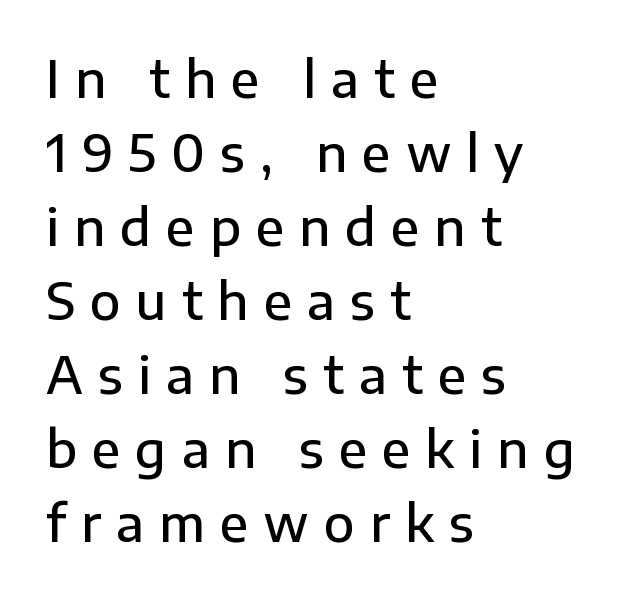
Rule under the text: the space is simply empty. To sum up the face: it is a sans, with no serifs. Honestly, the row spacing looks completely unremarkable. Substantial extra tracking has been applied to these lines. Stems and bowls a touch heavier than normal — semibold. Where is the straight margin? On the left.
